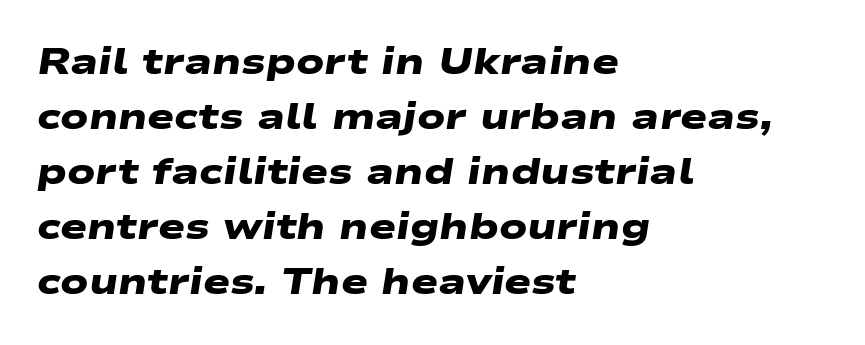
Q: Is the text bold? A: Yes.
Q: Is the typeface a serif or a sans-serif typeface? A: Sans-serif.
Q: Is the text underlined? A: No.
Q: How is the paragraph aligned? A: Left-aligned.
Q: Is the spacing between letters normal or unusually wide? A: Normal.
Q: Is the spacing between lines tight, normal or loose? A: Normal.
Q: Width (condensed, normal, or wide)? A: Wide.
Q: Stroke contrast? A: Low.
Q: x-height? A: Medium.
Q: Monospaced? A: No.
